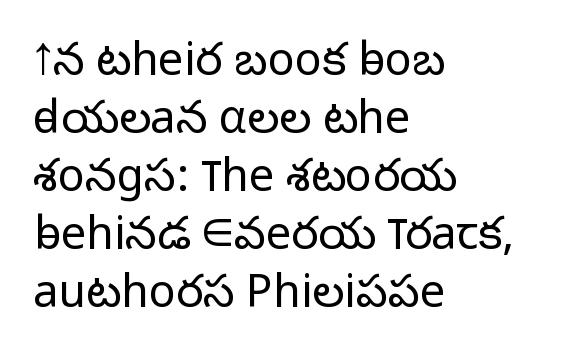
{"serif": "no", "italic": "no", "bold": "no", "weight": "light", "width": "normal", "stroke_contrast": "low", "x_height": "medium", "monospaced": "no", "underline": "no", "align": "left", "line_spacing": "normal", "line_spacing_ratio": 1.29, "letter_spacing": "normal", "letter_spacing_em": 0.0, "glyph_px": 45}
